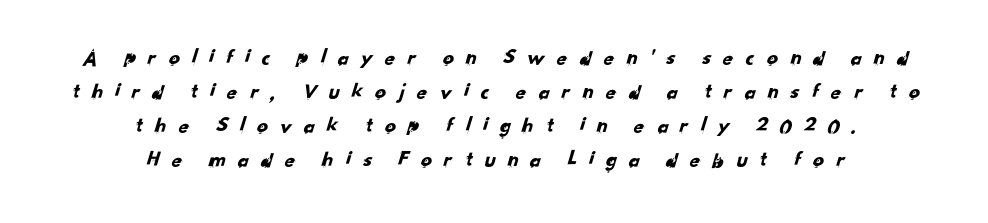
Q: Is the text underlined? A: No.
Q: How is the paragraph aligned? A: Centered.
Q: Is the spacing between letters normal or unusually wide? A: Unusually wide.
Q: Is the spacing between lines tight, normal or loose? A: Normal.
